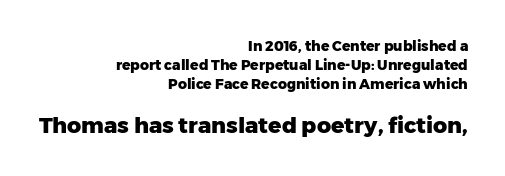
{"italic": "no", "bold": "yes", "underline": "no", "align": "right", "line_spacing": "normal", "line_spacing_ratio": 1.34, "letter_spacing": "normal", "letter_spacing_em": 0.0, "larger_block": "second", "size_ratio": 1.57, "glyph_px": 22}
